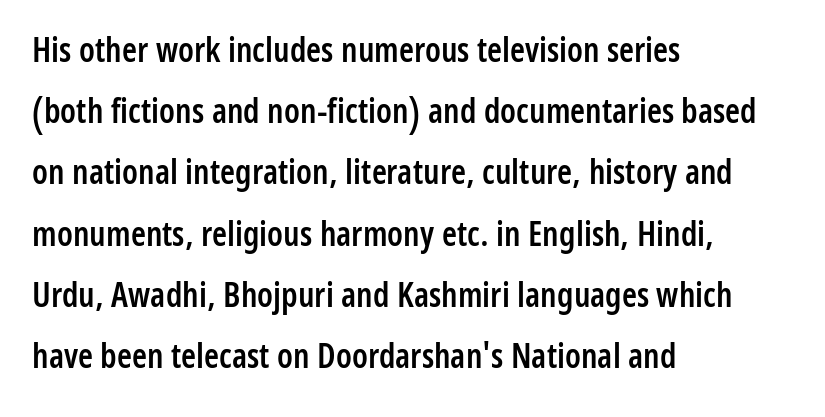
Q: Is the text bold? A: Semi-bold.
Q: Is the text italic (slanted)? A: No, it is upright.
Q: Is the typeface a serif or a sans-serif typeface? A: Sans-serif.
Q: Is the text underlined? A: No.
Q: How is the paragraph aligned? A: Left-aligned.
Q: Is the spacing between letters normal or unusually wide? A: Normal.
Q: Width (condensed, normal, or wide)? A: Condensed.
Q: Stroke contrast? A: Low.
Q: x-height? A: Medium.
Q: Monospaced? A: No.
